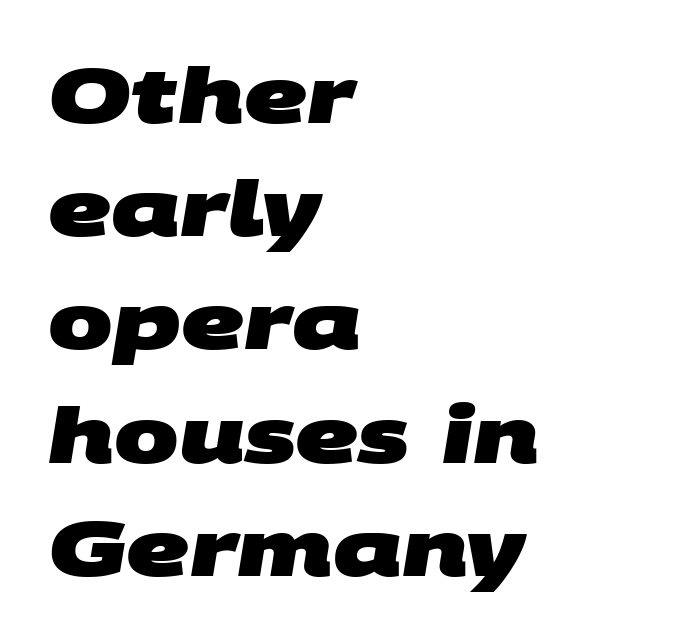
Which margin do the lines hug? The left one — the right edge is uneven. A typesetter would label this face a sans. What's the leading like? Ordinary, nothing unusual. Here the designer chose a conventional face with non-uniform glyph widths. The area under the type is left untouched.
